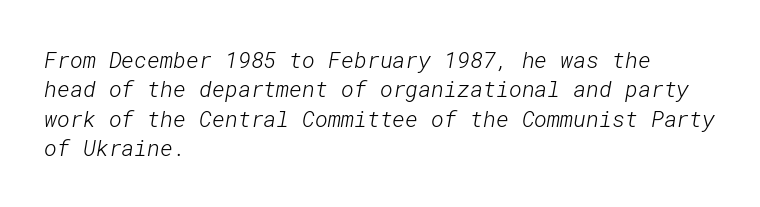
The rendering uses a moderate line-height, typical for paragraphs. Nothing heavy about these letters — not bold at all. In CSS terms this would be text-align: left. No extra tracking has been applied to these lines.
